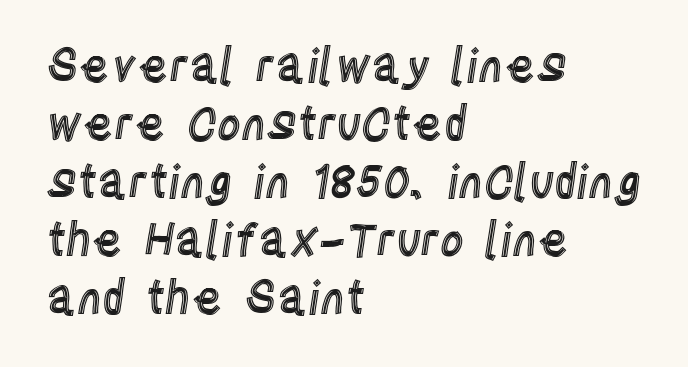
Q: Is the text italic (slanted)? A: Yes.
Q: Is the text underlined? A: No.
Q: How is the paragraph aligned? A: Left-aligned.
Q: Is the spacing between letters normal or unusually wide? A: Normal.
Q: Is the spacing between lines tight, normal or loose? A: Normal.
Q: Width (condensed, normal, or wide)? A: Condensed.
Q: x-height? A: Large.
Q: Monospaced? A: No.
